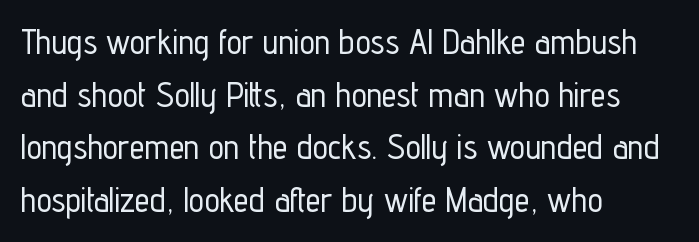
Ascenders rise straight up at ninety degrees. Caption: standard tracking, unaltered. Think of a printed novel: that variable character pitch is what you see here. The designer left line spacing at the default. The glyphs are unaccompanied by any horizontal stroke below them.
